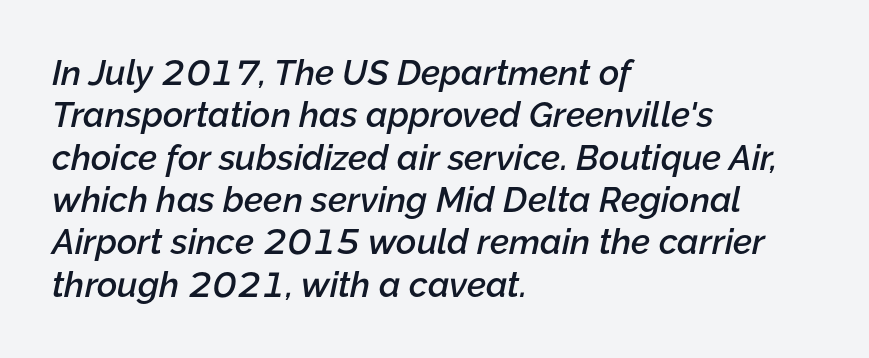
The image shows 35 px semibold type, italic (leaning right); set left-aligned, line spacing 1.21x, normal letter spacing, not underlined; low stroke contrast and a medium x-height.
